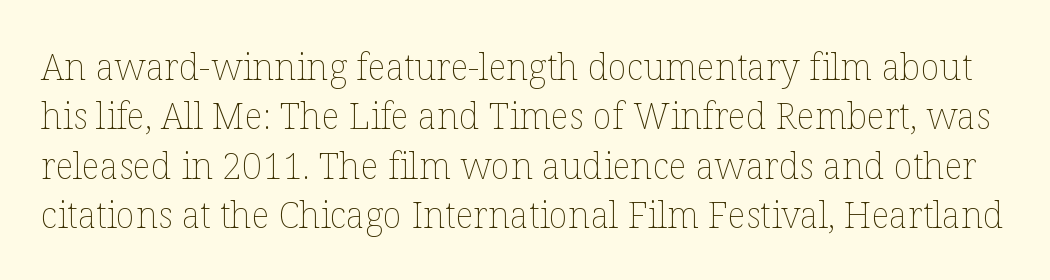
The face looks like a standard text weight, possibly lighter. The area under the type is left untouched. The passage shown has conventional tracking throughout. The lines sit at an ordinary, default distance from one another. You could not count columns in this text — the font is proportionally spaced.
